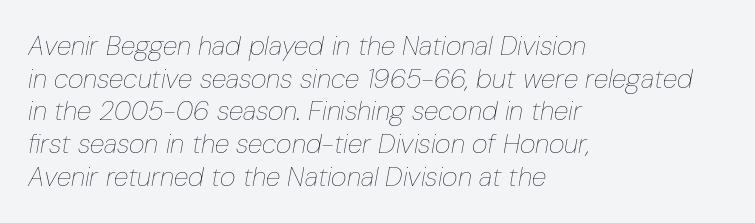
The image shows 27 px text type, italic (leaning right); set left-aligned, line spacing 1.21x, normal letter spacing, not underlined.
